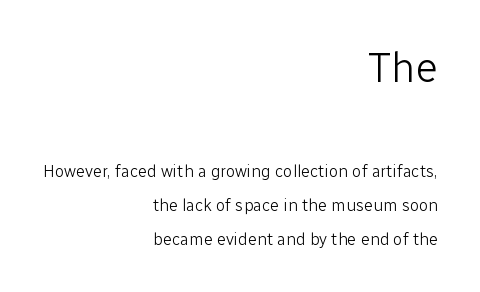
The image shows 42 px light sans-serif type, upright; set right-aligned, loose line spacing (2.0x), normal letter spacing, not underlined; the first (top) block is 2.47x larger; low stroke contrast and a medium x-height.
